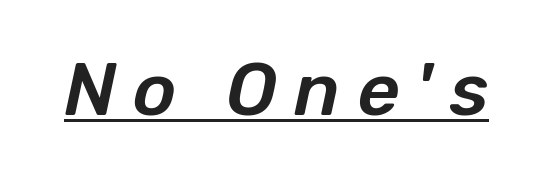
The image shows 74 px text type, italic (leaning right); set unusually wide letter spacing (+0.22 em), underlined; low stroke contrast and a medium x-height.
